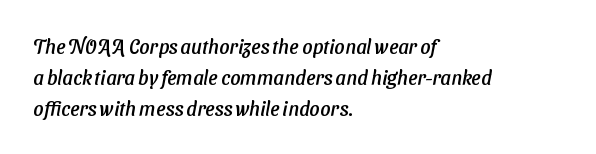
Q: Is the text underlined? A: No.
Q: How is the paragraph aligned? A: Left-aligned.
Q: Is the spacing between letters normal or unusually wide? A: Normal.
Q: Is the spacing between lines tight, normal or loose? A: Normal.
